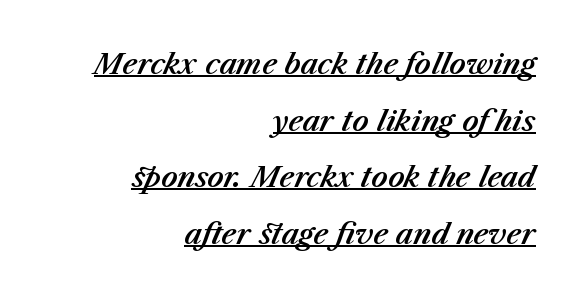
{"italic": "yes", "lean": "right", "slant_degrees": 23, "width": "normal", "stroke_contrast": "medium", "x_height": "medium", "monospaced": "no", "underline": "yes", "align": "right", "line_spacing": "loose", "line_spacing_ratio": 2.02, "letter_spacing": "normal", "letter_spacing_em": 0.0, "glyph_px": 28}
